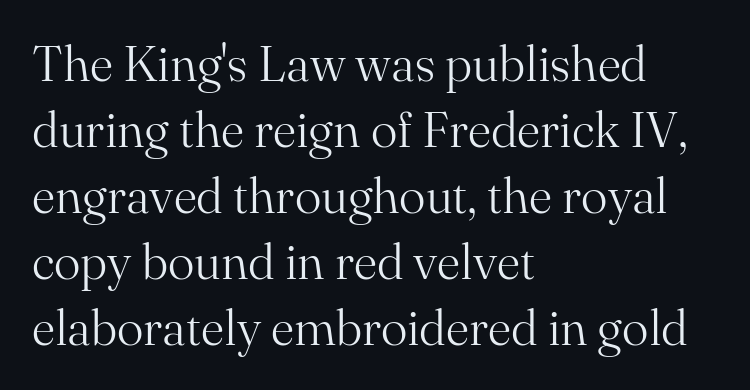
{"serif": "yes", "italic": "no", "bold": "no", "weight": "light", "width": "normal", "stroke_contrast": "medium", "x_height": "small", "monospaced": "no", "underline": "no", "align": "left", "line_spacing": "normal", "line_spacing_ratio": 1.32, "letter_spacing": "normal", "letter_spacing_em": 0.0, "glyph_px": 50}
